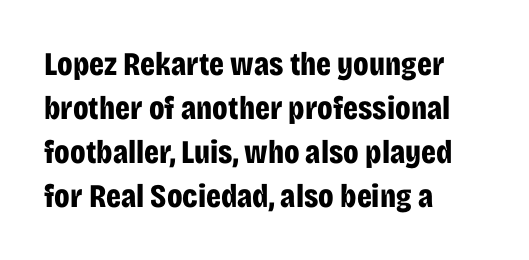
The image shows 33 px bold, condensed sans-serif type, upright; set left-aligned, normal line spacing (1.33x), normal letter spacing, not underlined; low stroke contrast and a large x-height.
